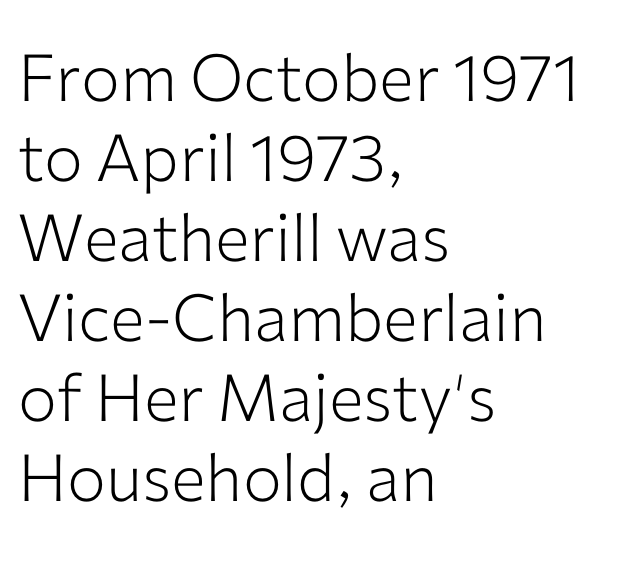
Q: Is the text bold? A: No.
Q: Is the text italic (slanted)? A: No, it is upright.
Q: Is the typeface a serif or a sans-serif typeface? A: Sans-serif.
Q: Is the text underlined? A: No.
Q: How is the paragraph aligned? A: Left-aligned.
Q: Is the spacing between letters normal or unusually wide? A: Normal.
Q: Width (condensed, normal, or wide)? A: Normal.
Q: Stroke contrast? A: Low.
Q: x-height? A: Medium.
Q: Monospaced? A: No.
